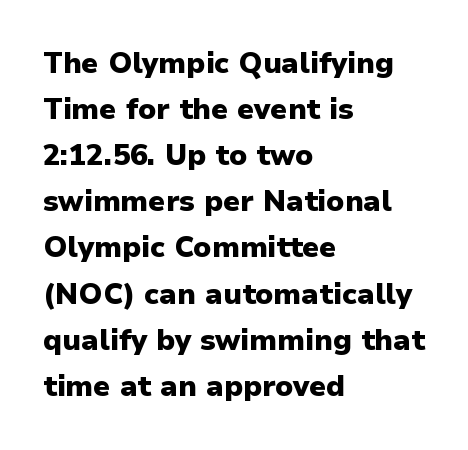
Q: Is the text bold? A: Yes.
Q: Is the text italic (slanted)? A: No, it is upright.
Q: Is the typeface a serif or a sans-serif typeface? A: Sans-serif.
Q: Is the text underlined? A: No.
Q: How is the paragraph aligned? A: Left-aligned.
Q: Is the spacing between letters normal or unusually wide? A: Normal.
Q: Is the spacing between lines tight, normal or loose? A: Normal.
Q: Width (condensed, normal, or wide)? A: Normal.
Q: Stroke contrast? A: Low.
Q: x-height? A: Medium.
Q: Monospaced? A: No.
